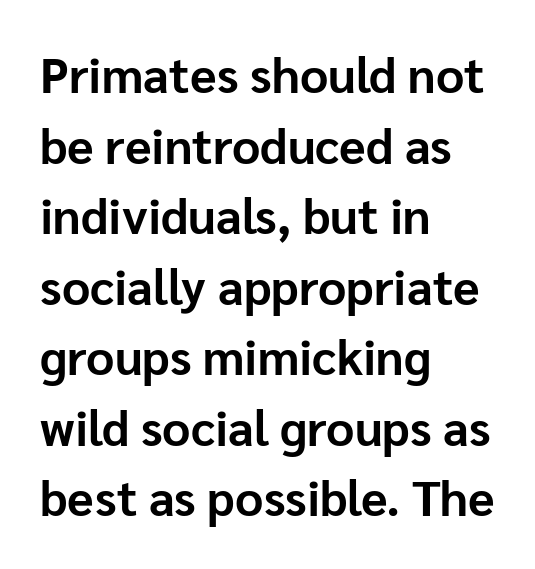
{"serif": "no", "italic": "no", "bold": "yes", "weight": "bold", "width": "normal", "stroke_contrast": "low", "x_height": "medium", "monospaced": "no", "underline": "no", "align": "left", "line_spacing": "normal", "line_spacing_ratio": 1.44, "letter_spacing": "normal", "letter_spacing_em": 0.0, "glyph_px": 49}
